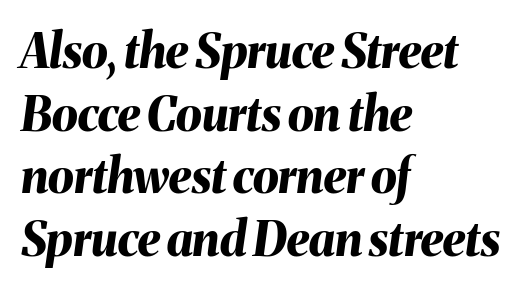
Think of a printed novel: that variable character pitch is what you see here. Is the letter spacing exaggerated? No — it looks like the ordinary default. Reading down the block, your eye returns to a fixed left position each line. The passage shown is emphatically bold. The gap between lines stays unmarked.
